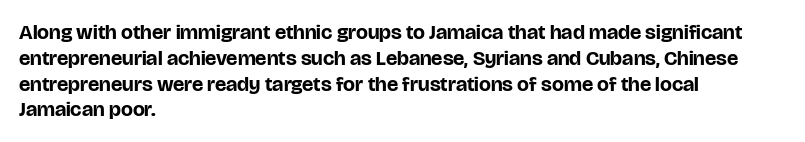
Q: Is the text bold? A: Yes.
Q: Is the text italic (slanted)? A: No, it is upright.
Q: Is the text underlined? A: No.
Q: How is the paragraph aligned? A: Left-aligned.
Q: Is the spacing between letters normal or unusually wide? A: Normal.
